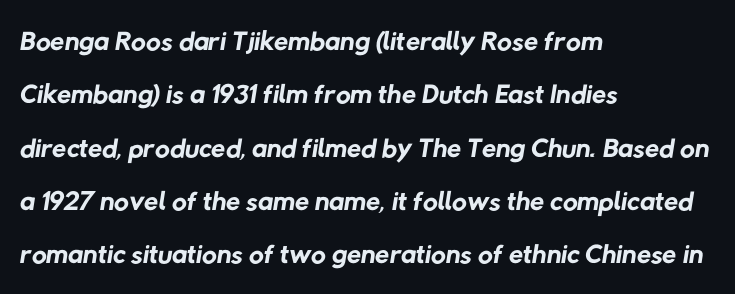
The image shows 41 px regular-weight sans-serif type; set left-aligned, normal line spacing (1.3x), normal letter spacing, not underlined; low stroke contrast and a medium x-height.
